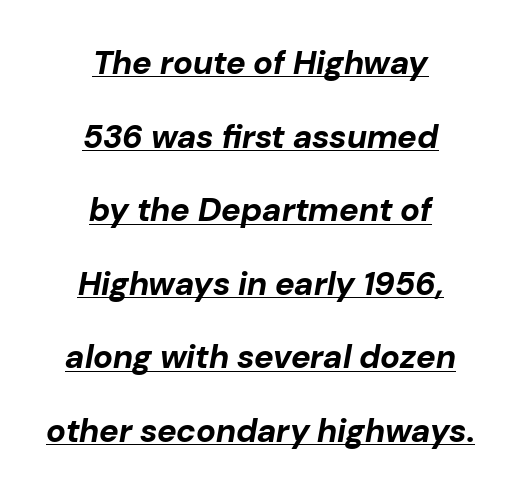
The glyphs look as if they've been sheared to an angle. In terms of weight, the rendering is a true, heavy bold. The passage shown is typed in a proportional face where columns would drift. The compositor balanced each line on the midline.
